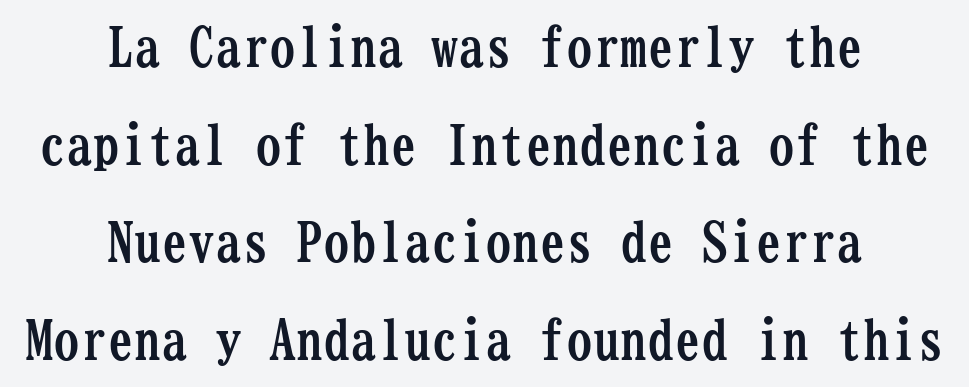
Q: Is the text bold? A: Yes.
Q: Is the text italic (slanted)? A: No, it is upright.
Q: Is the typeface a serif or a sans-serif typeface? A: Serif.
Q: Is the text underlined? A: No.
Q: How is the paragraph aligned? A: Centered.
Q: Is the spacing between letters normal or unusually wide? A: Normal.
Q: Width (condensed, normal, or wide)? A: Condensed.
Q: Stroke contrast? A: Low.
Q: x-height? A: Medium.
Q: Monospaced? A: Yes.
